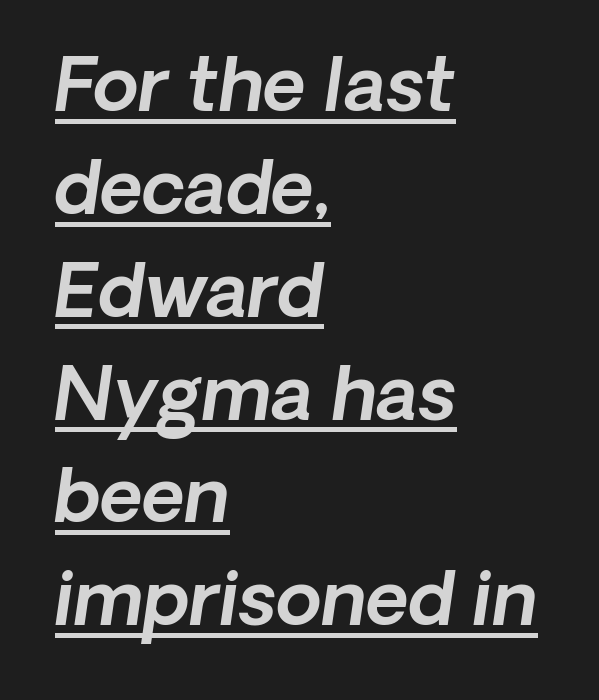
Q: Is the typeface a serif or a sans-serif typeface? A: Sans-serif.
Q: Is the text underlined? A: Yes.
Q: How is the paragraph aligned? A: Left-aligned.
Q: Is the spacing between letters normal or unusually wide? A: Normal.
Q: Is the spacing between lines tight, normal or loose? A: Normal.
Q: Width (condensed, normal, or wide)? A: Normal.
Q: x-height? A: Medium.
Q: Monospaced? A: No.
